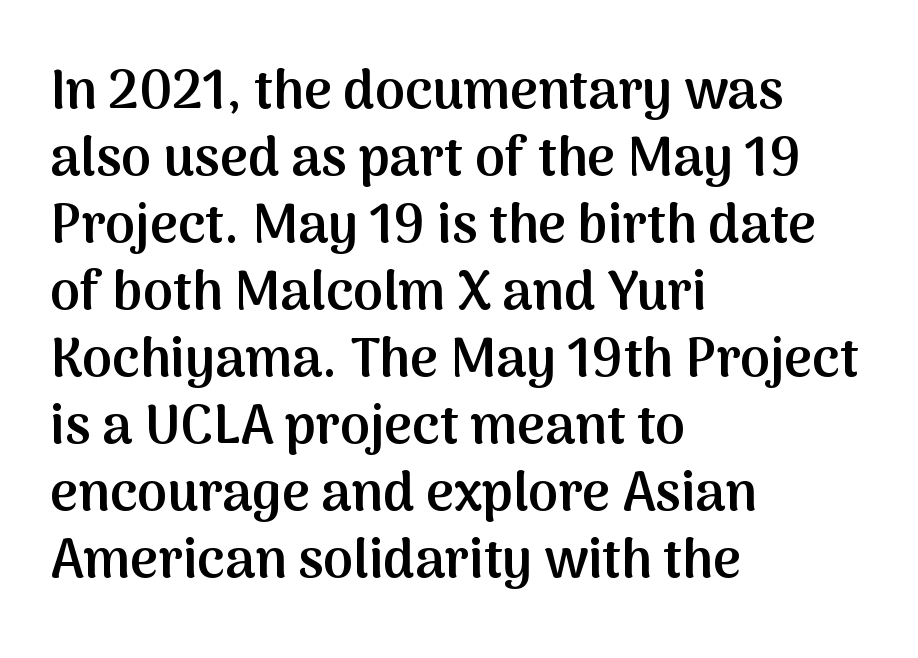
The image shows 54 px semibold sans-serif type, upright; set left-aligned, line spacing 1.24x, normal letter spacing, not underlined; medium stroke contrast and a medium x-height.
